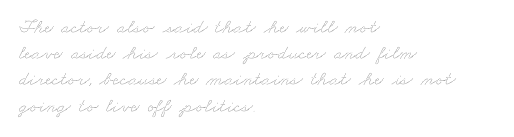
{"bold": "no", "underline": "no", "align": "left", "line_spacing": "normal", "line_spacing_ratio": 1.31, "letter_spacing": "normal", "letter_spacing_em": 0.0, "glyph_px": 20}
